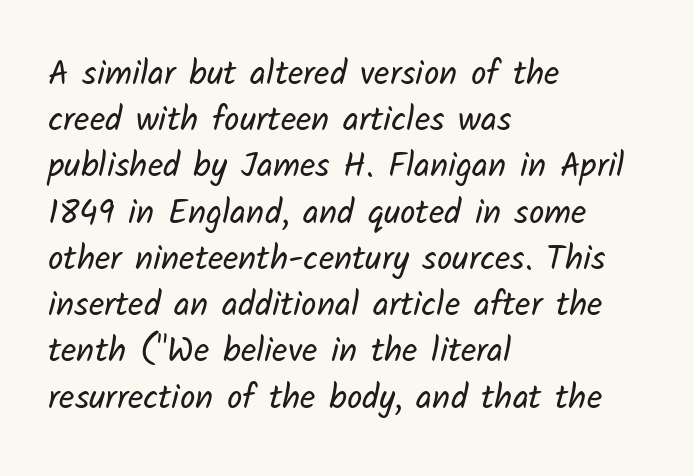
Q: Is the text bold? A: No.
Q: Is the typeface a serif or a sans-serif typeface? A: Sans-serif.
Q: Is the text underlined? A: No.
Q: How is the paragraph aligned? A: Left-aligned.
Q: Is the spacing between letters normal or unusually wide? A: Normal.
Q: Is the spacing between lines tight, normal or loose? A: Normal.
Q: Width (condensed, normal, or wide)? A: Normal.
Q: Stroke contrast? A: Low.
Q: x-height? A: Medium.
Q: Monospaced? A: No.
